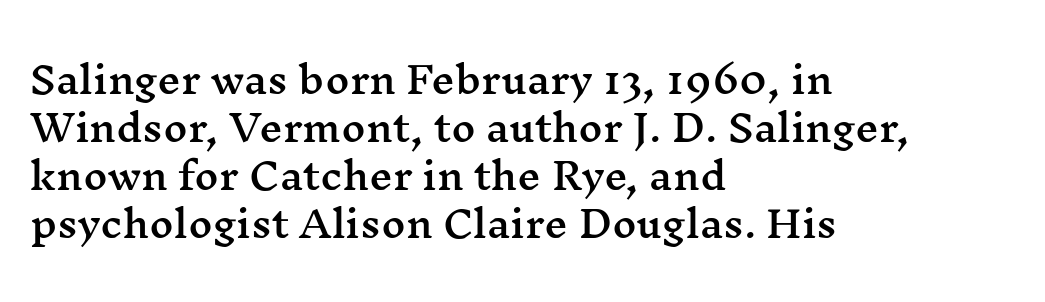
Q: Is the text italic (slanted)? A: No, it is upright.
Q: Is the typeface a serif or a sans-serif typeface? A: Serif.
Q: Is the text underlined? A: No.
Q: How is the paragraph aligned? A: Left-aligned.
Q: Is the spacing between letters normal or unusually wide? A: Normal.
Q: Is the spacing between lines tight, normal or loose? A: Normal.
Q: Width (condensed, normal, or wide)? A: Wide.
Q: Stroke contrast? A: Medium.
Q: x-height? A: Medium.
Q: Monospaced? A: No.
